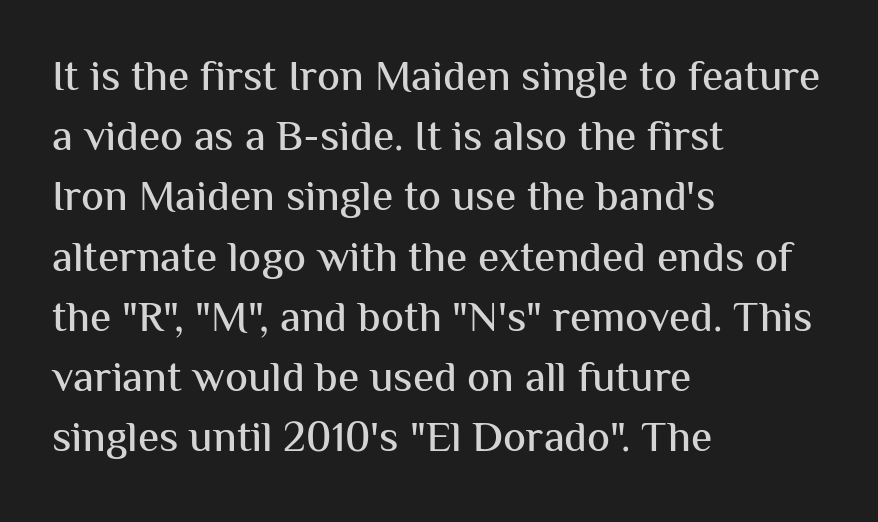
{"serif": "no", "italic": "no", "width": "normal", "stroke_contrast": "medium", "x_height": "medium", "monospaced": "no", "underline": "no", "align": "left", "line_spacing": "normal", "line_spacing_ratio": 1.4, "letter_spacing": "normal", "letter_spacing_em": 0.0, "glyph_px": 43}
